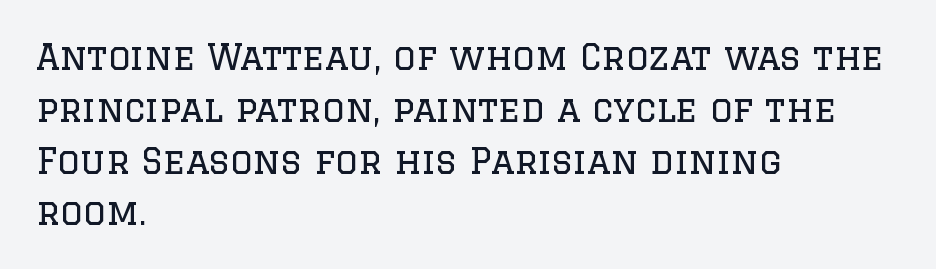
Q: Is the text bold? A: No.
Q: Is the text italic (slanted)? A: No, it is upright.
Q: Is the typeface a serif or a sans-serif typeface? A: Serif.
Q: Is the text underlined? A: No.
Q: How is the paragraph aligned? A: Left-aligned.
Q: Is the spacing between letters normal or unusually wide? A: Normal.
Q: Is the spacing between lines tight, normal or loose? A: Normal.
Q: Width (condensed, normal, or wide)? A: Normal.
Q: Stroke contrast? A: Low.
Q: x-height? A: Large.
Q: Monospaced? A: No.
